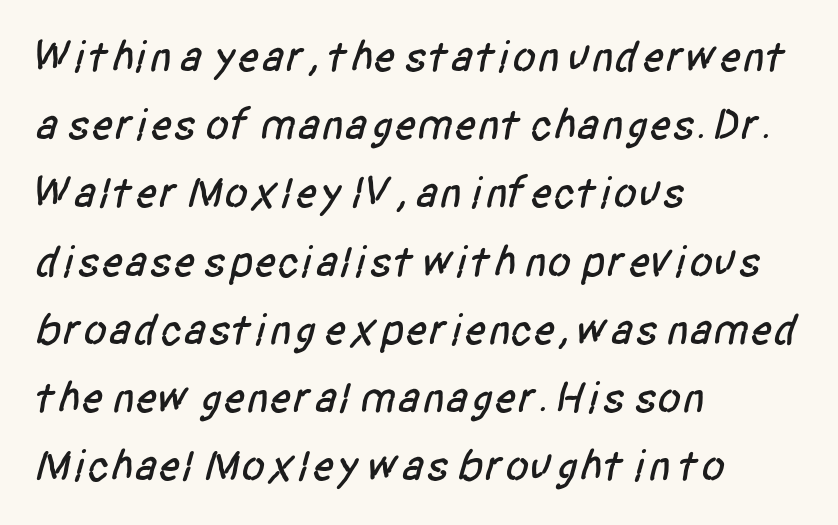
Horizontal alignment here is leftward, the default for most running prose. A typesetter would call this zero additional tracking. Words float on clear page, feet unadorned. Is this a fixed-width face? No — the glyphs have proportional, varying widths. Each new line begins a customary step beneath the previous one.
